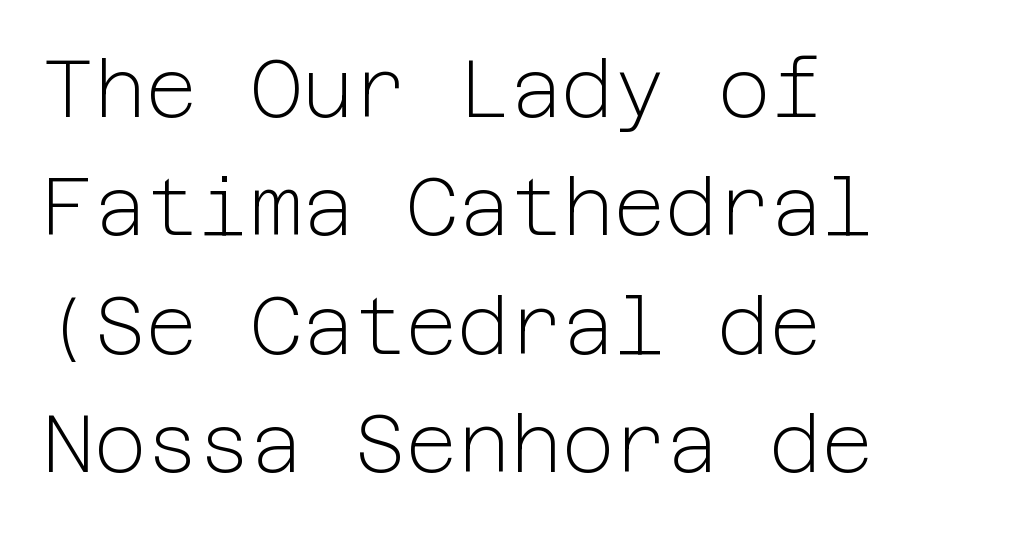
Q: Is the text bold? A: No.
Q: Is the text italic (slanted)? A: No, it is upright.
Q: Is the typeface a serif or a sans-serif typeface? A: Sans-serif.
Q: Is the text underlined? A: No.
Q: How is the paragraph aligned? A: Left-aligned.
Q: Is the spacing between letters normal or unusually wide? A: Normal.
Q: Is the spacing between lines tight, normal or loose? A: Normal.
Q: Width (condensed, normal, or wide)? A: Normal.
Q: Stroke contrast? A: Low.
Q: x-height? A: Medium.
